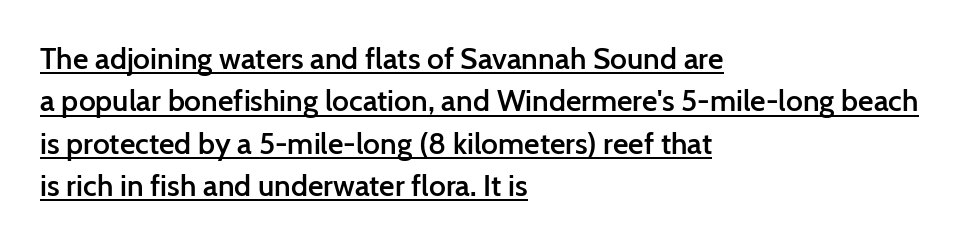
The image shows 30 px semibold sans-serif type, upright; set left-aligned, normal line spacing (1.41x), normal letter spacing, underlined; low stroke contrast and a medium x-height.
